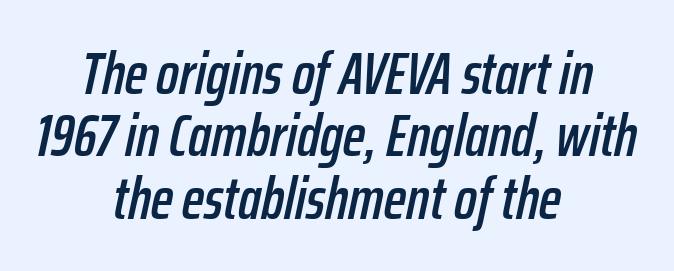
{"italic": "yes", "lean": "right", "slant_degrees": 12, "width": "condensed", "stroke_contrast": "low", "x_height": "medium", "monospaced": "no", "underline": "no", "align": "center", "line_spacing": "tight", "line_spacing_ratio": 1.04, "letter_spacing": "normal", "letter_spacing_em": 0.0, "glyph_px": 60}
